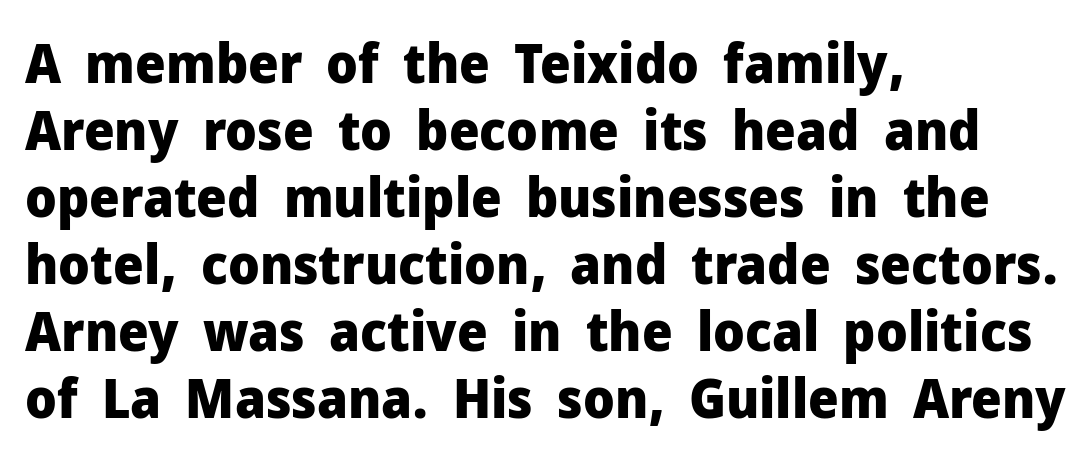
The image shows 54 px heavy sans-serif type, upright; set left-aligned, line spacing 1.24x, normal letter spacing, not underlined; low stroke contrast and a medium x-height.
